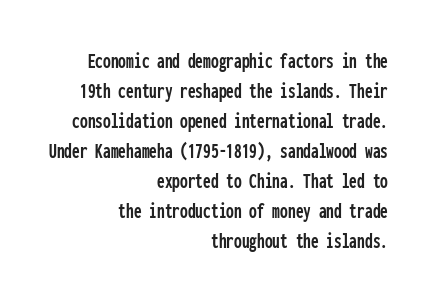
A typesetter would mark this as roman, not italic. The space between consecutive lines is moderate. The letters sit at their default tracking, neither squeezed nor spread. The compositor pushed each line to the right boundary. Plain, unruled lines of type.
